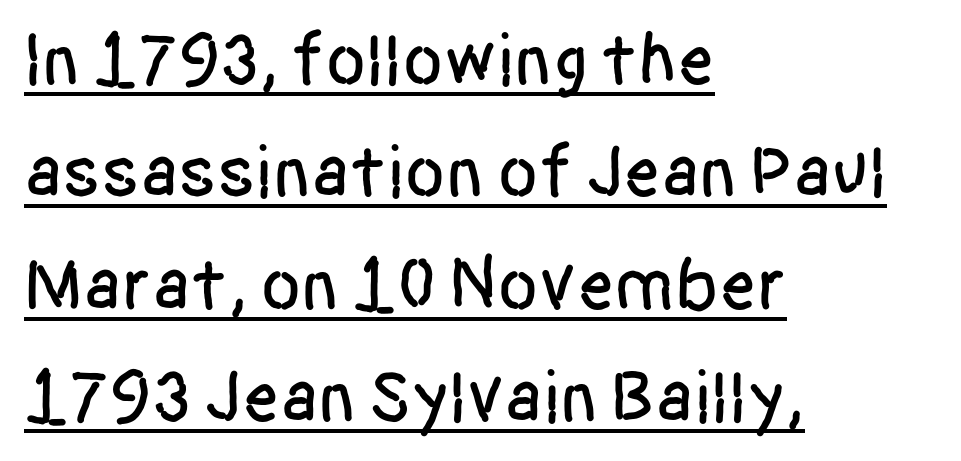
Notice how the passage keeps a crisp vertical edge on the left only. Character widths vary here, with narrow letters taking less room than wide ones. The typeface chosen for these lines omits serifs. Tall strokes in this sample are plumb rather than angled. A baseline rule has been typeset under these characters. Short note: letters normally spaced.
